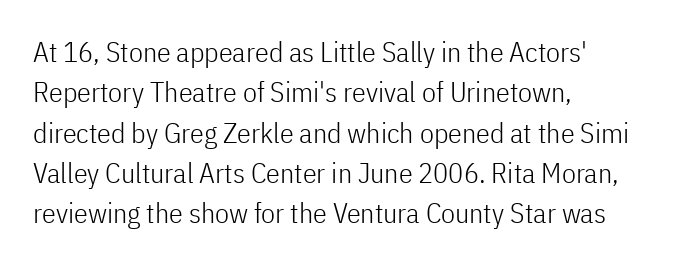
Q: Is the text bold? A: No.
Q: Is the text italic (slanted)? A: No, it is upright.
Q: Is the typeface a serif or a sans-serif typeface? A: Sans-serif.
Q: Is the text underlined? A: No.
Q: How is the paragraph aligned? A: Left-aligned.
Q: Is the spacing between letters normal or unusually wide? A: Normal.
Q: Is the spacing between lines tight, normal or loose? A: Normal.
Q: Width (condensed, normal, or wide)? A: Condensed.
Q: Stroke contrast? A: Low.
Q: x-height? A: Medium.
Q: Monospaced? A: No.
